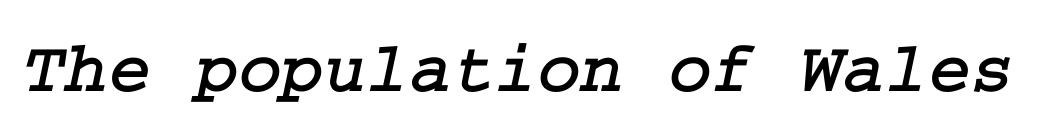
The typeface chosen for these lines features serifs. Nothing unusual about the tracking: characters are spaced as the font intends. Has an underline been added? It has not.
